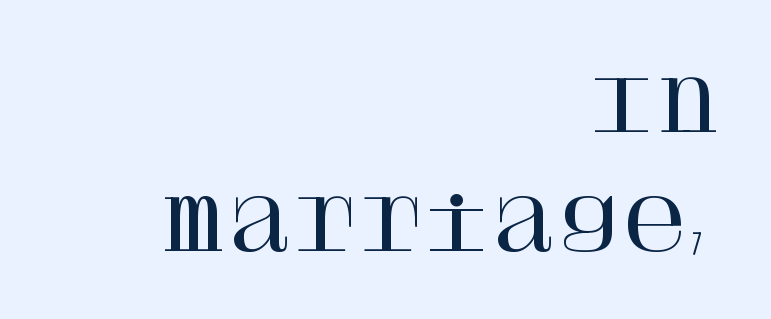
{"serif": "yes", "italic": "no", "width": "normal", "stroke_contrast": "high", "x_height": "large", "underline": "no", "align": "right", "line_spacing": "normal", "line_spacing_ratio": 1.67, "letter_spacing": "normal", "letter_spacing_em": 0.0, "glyph_px": 71}
